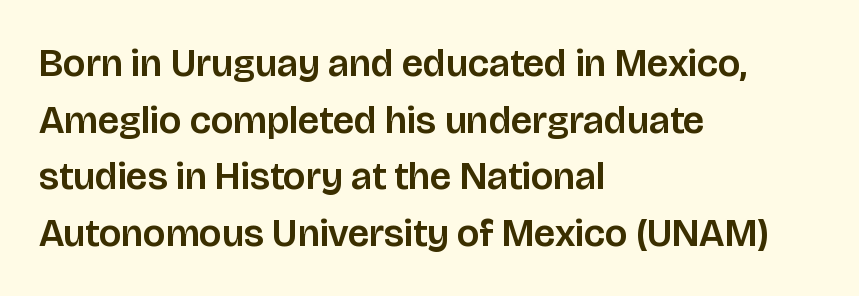
Q: Is the text italic (slanted)? A: No, it is upright.
Q: Is the typeface a serif or a sans-serif typeface? A: Sans-serif.
Q: Is the text underlined? A: No.
Q: How is the paragraph aligned? A: Left-aligned.
Q: Is the spacing between letters normal or unusually wide? A: Normal.
Q: Is the spacing between lines tight, normal or loose? A: Normal.
Q: Width (condensed, normal, or wide)? A: Normal.
Q: Stroke contrast? A: Low.
Q: x-height? A: Large.
Q: Monospaced? A: No.
